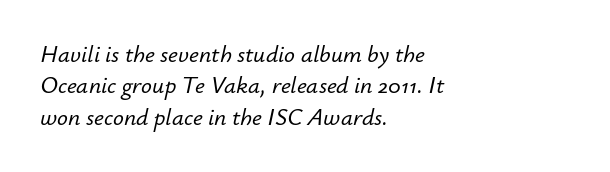
{"italic": "yes", "lean": "right", "slant_degrees": 12, "underline": "no", "align": "left", "line_spacing": "normal", "line_spacing_ratio": 1.31, "letter_spacing": "normal", "letter_spacing_em": 0.0, "glyph_px": 24}
